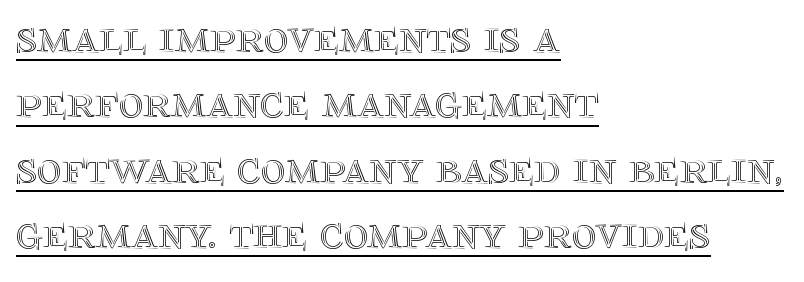
Q: Is the text italic (slanted)? A: No, it is upright.
Q: Is the text underlined? A: Yes.
Q: How is the paragraph aligned? A: Left-aligned.
Q: Is the spacing between letters normal or unusually wide? A: Normal.
Q: Is the spacing between lines tight, normal or loose? A: Normal.
Q: Width (condensed, normal, or wide)? A: Normal.
Q: x-height? A: Large.
Q: Monospaced? A: No.
